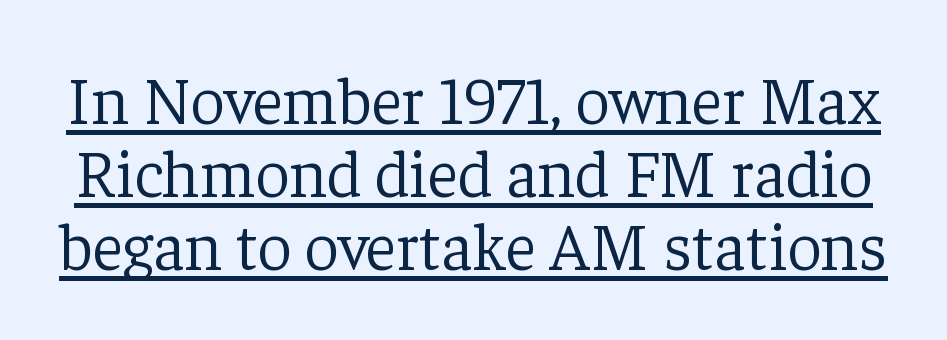
{"serif": "yes", "italic": "no", "bold": "no", "weight": "light", "width": "normal", "stroke_contrast": "low", "x_height": "medium", "monospaced": "no", "underline": "yes", "line_spacing": "tight", "line_spacing_ratio": 1.09, "letter_spacing": "normal", "letter_spacing_em": 0.0, "glyph_px": 67}
